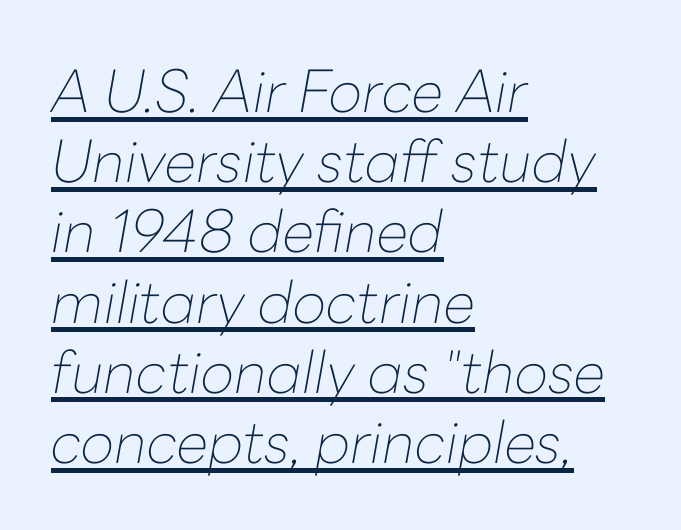
Q: Is the text bold? A: No.
Q: Is the text italic (slanted)? A: Yes, it leans right by about 10 degrees.
Q: Is the text underlined? A: Yes.
Q: How is the paragraph aligned? A: Left-aligned.
Q: Is the spacing between letters normal or unusually wide? A: Normal.
Q: Width (condensed, normal, or wide)? A: Normal.
Q: Stroke contrast? A: Low.
Q: x-height? A: Medium.
Q: Monospaced? A: No.
